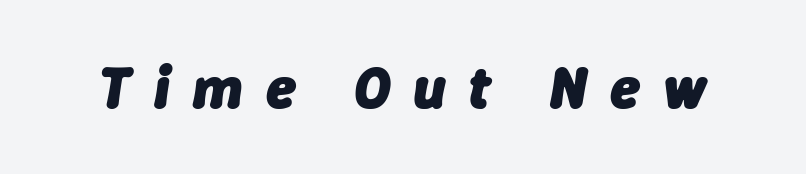
{"italic": "yes", "lean": "right", "slant_degrees": 9, "bold": "yes", "weight": "heavy", "width": "normal", "stroke_contrast": "low", "x_height": "medium", "monospaced": "no", "underline": "no", "letter_spacing": "wide", "letter_spacing_em": 0.38, "glyph_px": 60}
